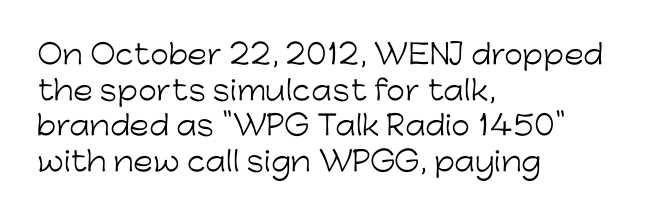
Notice how descenders clear the ascenders below comfortably — that's standard leading. Rule under the text: the space is simply empty. This rendering uses left alignment, leaving the right contour irregular. The type sits square on the baseline with zero lean. The font sits on the lighter half of the weight spectrum, regular included. The gaps between neighbouring characters are ordinary and unremarkable.
